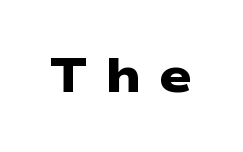
The image shows 49 px heavy, wide sans-serif type; set unusually wide letter spacing (+0.35 em), not underlined; low stroke contrast and a medium x-height.
